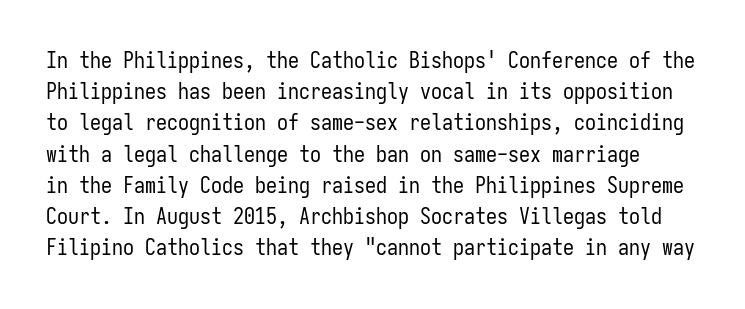
The image shows 22 px text type, upright; set normal line spacing (1.42x), normal letter spacing, not underlined.
